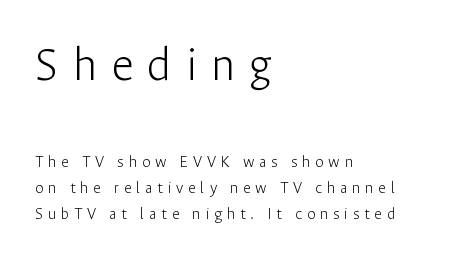
{"serif": "no", "italic": "no", "bold": "no", "weight": "light", "width": "normal", "stroke_contrast": "low", "x_height": "medium", "monospaced": "no", "underline": "no", "align": "left", "line_spacing": "normal", "line_spacing_ratio": 1.52, "letter_spacing": "wide", "letter_spacing_em": 0.28, "larger_block": "first", "size_ratio": 2.94, "glyph_px": 50}
